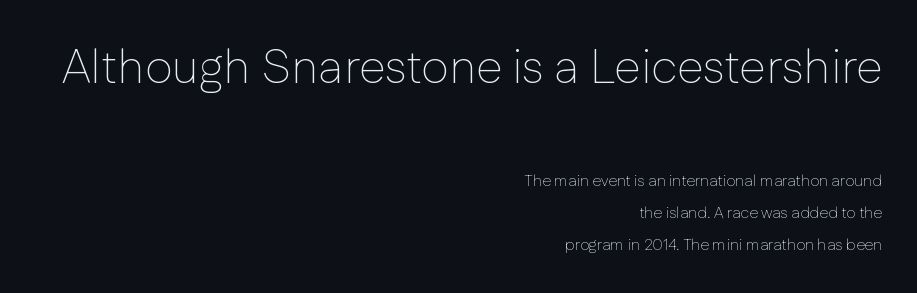
Q: Is the text bold? A: No.
Q: Is the text italic (slanted)? A: No, it is upright.
Q: Is the typeface a serif or a sans-serif typeface? A: Sans-serif.
Q: Is the text underlined? A: No.
Q: How is the paragraph aligned? A: Right-aligned.
Q: Is the spacing between letters normal or unusually wide? A: Normal.
Q: Is the spacing between lines tight, normal or loose? A: Loose.
Q: Which block of text is set in a larger size, the first (top) or the second (bottom)? A: The first (top) one.
Q: Width (condensed, normal, or wide)? A: Normal.
Q: Stroke contrast? A: Low.
Q: x-height? A: Medium.
Q: Monospaced? A: No.
